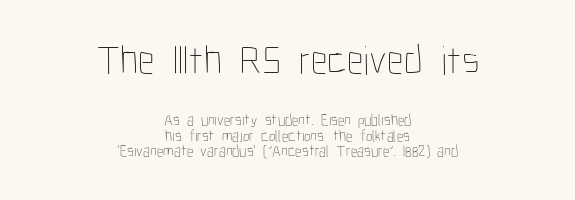
{"italic": "no", "bold": "no", "weight": "thin", "width": "condensed", "stroke_contrast": "low", "x_height": "medium", "monospaced": "no", "underline": "no", "align": "center", "line_spacing": "tight", "line_spacing_ratio": 0.96, "letter_spacing": "normal", "letter_spacing_em": 0.0, "larger_block": "first", "size_ratio": 2.56, "glyph_px": 41}
